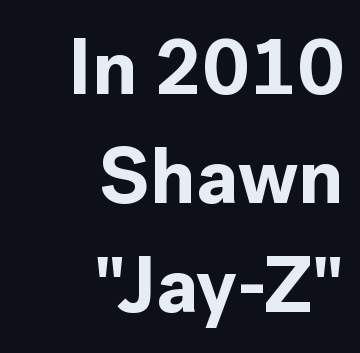
{"serif": "no", "italic": "no", "bold": "yes", "weight": "bold", "width": "normal", "x_height": "medium", "monospaced": "no", "underline": "no", "align": "right", "line_spacing": "normal", "line_spacing_ratio": 1.38, "letter_spacing": "normal", "letter_spacing_em": 0.0, "glyph_px": 79}
